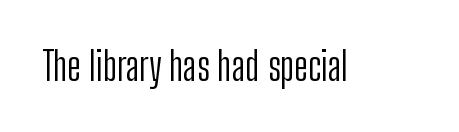
The image shows 39 px light, condensed sans-serif type, upright; set normal letter spacing, not underlined; low stroke contrast and a medium x-height.
